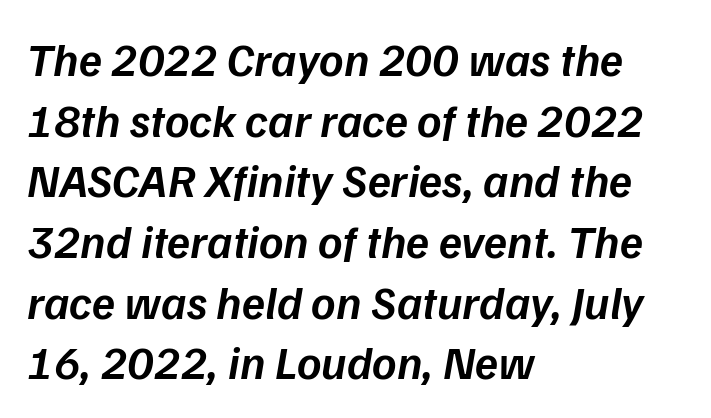
Q: Is the text bold? A: Semi-bold.
Q: Is the text italic (slanted)? A: Yes, it leans right by about 9 degrees.
Q: Is the text underlined? A: No.
Q: How is the paragraph aligned? A: Left-aligned.
Q: Is the spacing between letters normal or unusually wide? A: Normal.
Q: Is the spacing between lines tight, normal or loose? A: Normal.
Q: Width (condensed, normal, or wide)? A: Normal.
Q: Stroke contrast? A: Low.
Q: x-height? A: Medium.
Q: Monospaced? A: No.
